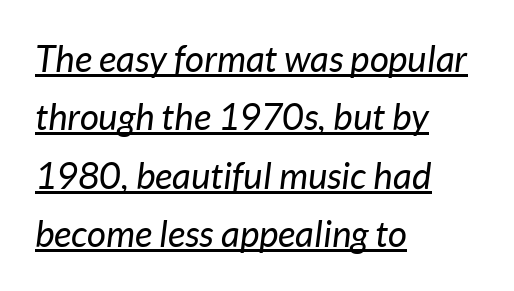
Q: Is the text bold? A: No.
Q: Is the text italic (slanted)? A: Yes, it leans right by about 7 degrees.
Q: Is the text underlined? A: Yes.
Q: How is the paragraph aligned? A: Left-aligned.
Q: Is the spacing between letters normal or unusually wide? A: Normal.
Q: Is the spacing between lines tight, normal or loose? A: Normal.
Q: Width (condensed, normal, or wide)? A: Normal.
Q: Stroke contrast? A: Low.
Q: x-height? A: Medium.
Q: Monospaced? A: No.
